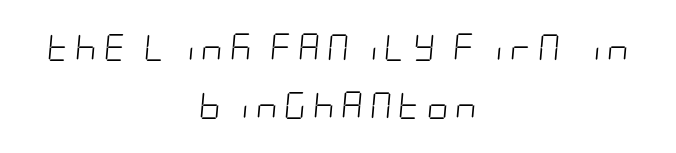
Bare-footed words on every line. How would I describe the line gaps? Wide and relaxed. The rendering inserts visible extra space after every character. Nothing heavy about these letters — not bold at all.
